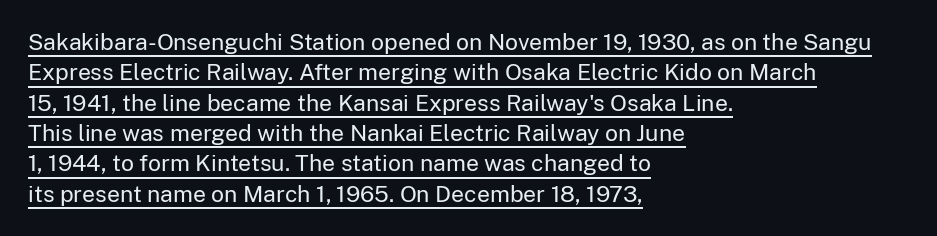
{"italic": "no", "bold": "no", "underline": "yes", "align": "left", "line_spacing": "normal", "line_spacing_ratio": 1.32, "letter_spacing": "normal", "letter_spacing_em": 0.0, "glyph_px": 23}
